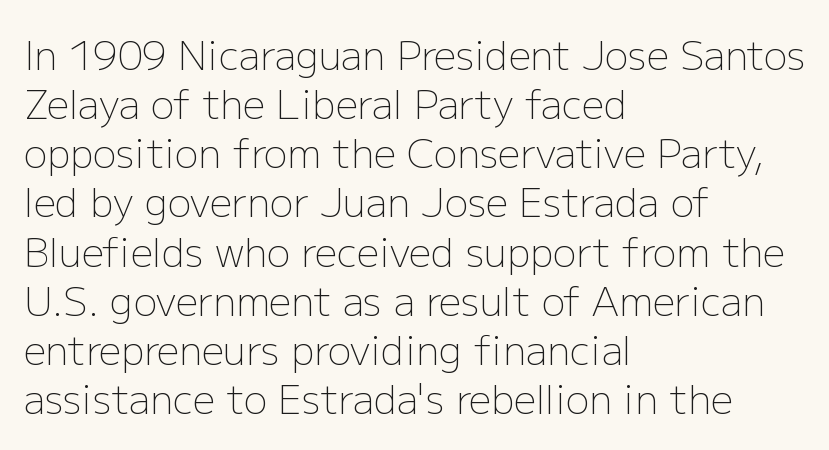
{"serif": "no", "italic": "no", "bold": "no", "weight": "light", "width": "normal", "stroke_contrast": "low", "x_height": "medium", "monospaced": "no", "underline": "no", "align": "left", "line_spacing": "normal", "line_spacing_ratio": 1.26, "letter_spacing": "normal", "letter_spacing_em": 0.0, "glyph_px": 39}
